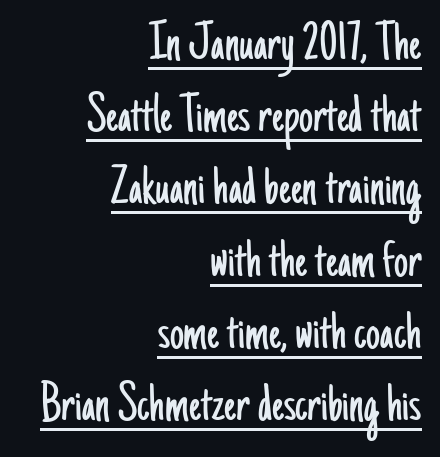
The image shows 56 px light, condensed sans-serif type, upright; set right-aligned, normal line spacing (1.29x), normal letter spacing, underlined; low stroke contrast and a small x-height.
